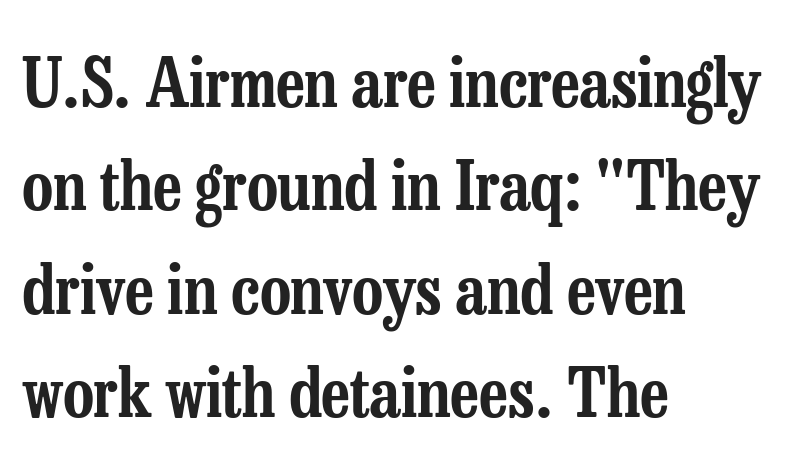
{"serif": "yes", "italic": "no", "width": "condensed", "stroke_contrast": "low", "x_height": "medium", "monospaced": "no", "underline": "no", "align": "left", "line_spacing": "normal", "line_spacing_ratio": 1.52, "letter_spacing": "normal", "letter_spacing_em": 0.0, "glyph_px": 68}
